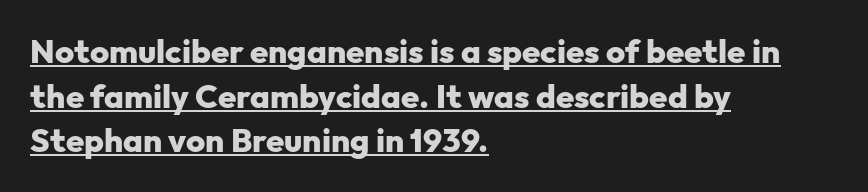
{"serif": "no", "italic": "no", "bold": "yes", "weight": "heavy", "width": "normal", "stroke_contrast": "low", "x_height": "medium", "monospaced": "no", "underline": "yes", "align": "left", "line_spacing": "normal", "line_spacing_ratio": 1.35, "letter_spacing": "normal", "letter_spacing_em": 0.0, "glyph_px": 33}
